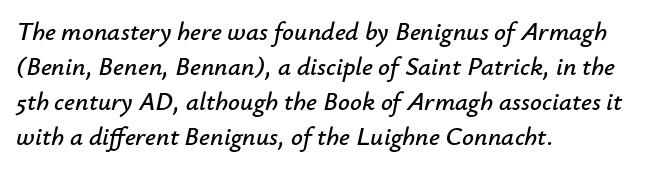
Alignment: flush left. The baseline area is clear. A normal amount of white space separates one row of letters from the next. The gaps between neighbouring characters are ordinary and unremarkable. Posture: slanted.
